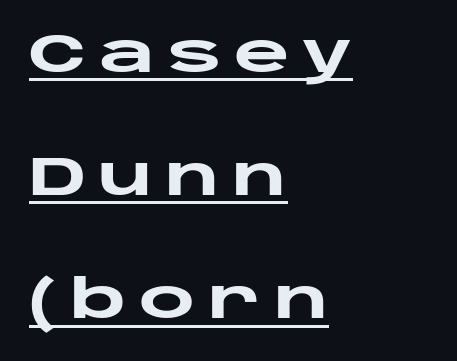
{"serif": "no", "italic": "no", "bold": "yes", "weight": "heavy", "width": "wide", "stroke_contrast": "low", "x_height": "large", "monospaced": "no", "underline": "yes", "align": "left", "line_spacing": "loose", "line_spacing_ratio": 2.28, "letter_spacing": "wide", "letter_spacing_em": 0.23, "glyph_px": 54}
